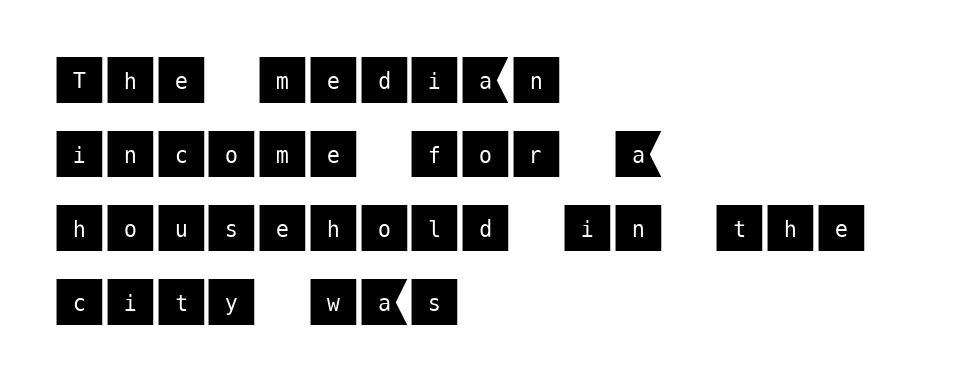
The image shows 52 px sans-serif type, upright; set left-aligned, normal line spacing (1.42x), normal letter spacing, not underlined; medium stroke contrast and a large x-height.
